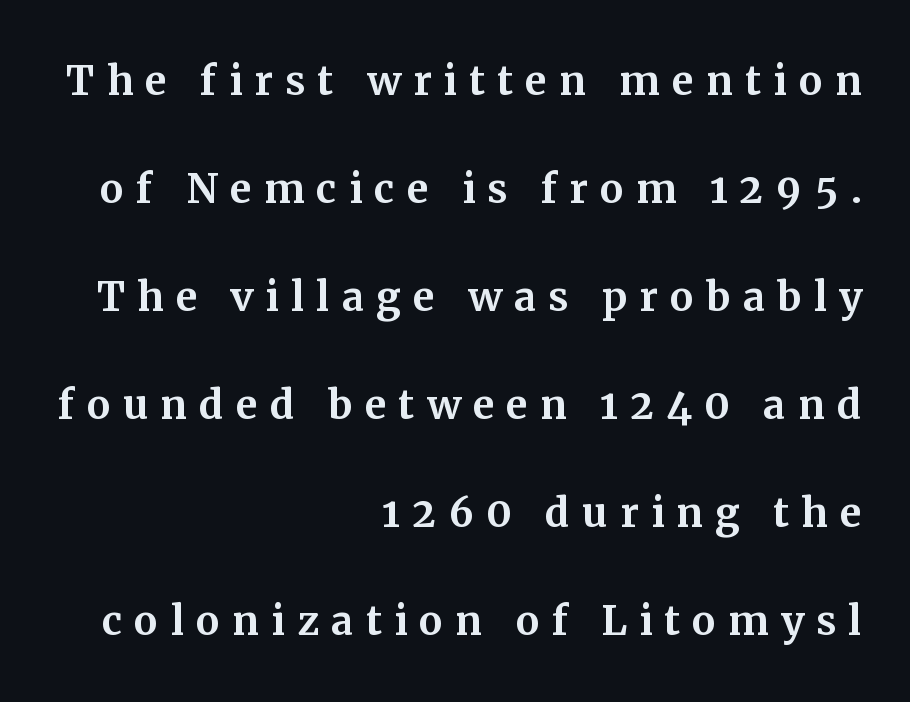
Q: Is the text italic (slanted)? A: No, it is upright.
Q: Is the typeface a serif or a sans-serif typeface? A: Serif.
Q: Is the text underlined? A: No.
Q: How is the paragraph aligned? A: Right-aligned.
Q: Is the spacing between letters normal or unusually wide? A: Unusually wide.
Q: Is the spacing between lines tight, normal or loose? A: Loose.
Q: Width (condensed, normal, or wide)? A: Normal.
Q: Stroke contrast? A: Medium.
Q: x-height? A: Medium.
Q: Monospaced? A: No.
